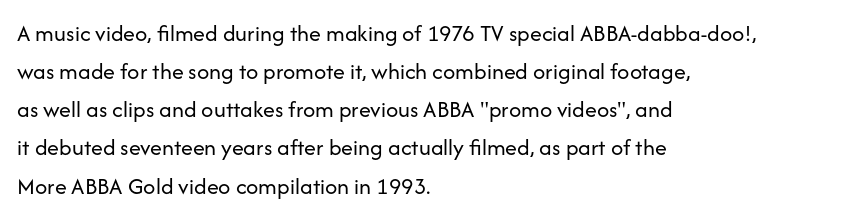
The image shows 24 px text type, upright; set left-aligned, normal line spacing (1.59x), normal letter spacing, not underlined.
